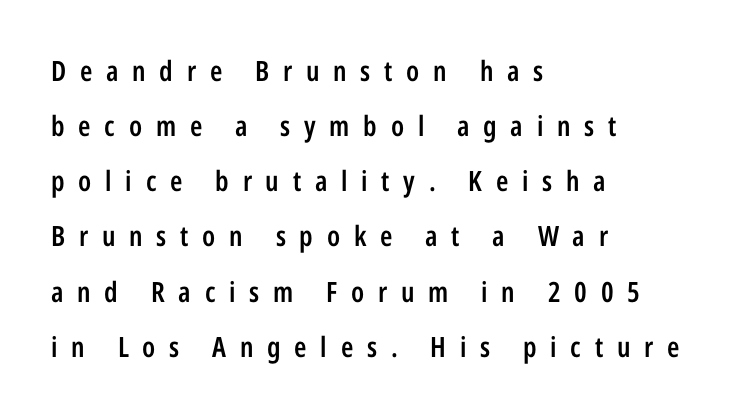
The image shows 28 px semibold, condensed sans-serif type, upright; set left-aligned, loose line spacing (1.97x), unusually wide letter spacing (+0.49 em), not underlined; low stroke contrast and a medium x-height.
